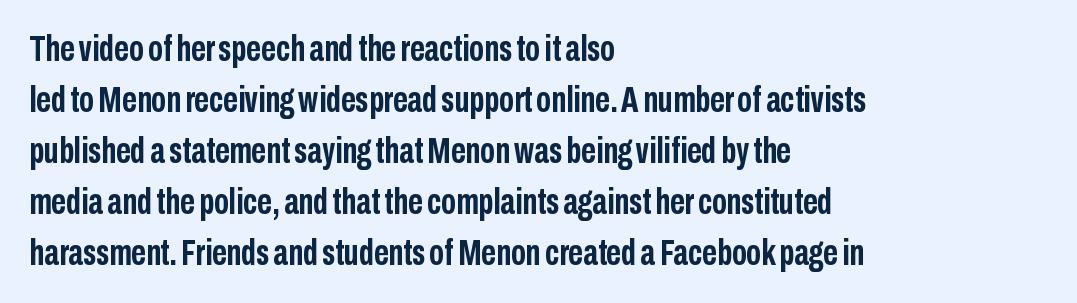
The image shows 36 px semibold, condensed sans-serif type, upright; set left-aligned, normal line spacing (1.42x), normal letter spacing, not underlined; low stroke contrast and a medium x-height.
